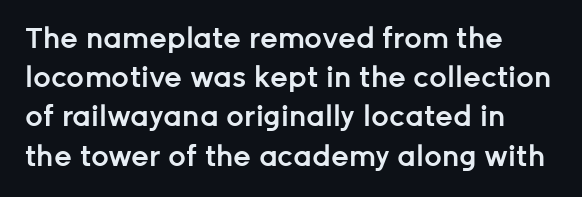
{"serif": "no", "italic": "no", "bold": "semi", "weight": "semibold", "width": "normal", "stroke_contrast": "low", "x_height": "medium", "monospaced": "no", "underline": "no", "align": "left", "line_spacing": "normal", "line_spacing_ratio": 1.4, "letter_spacing": "normal", "letter_spacing_em": 0.0, "glyph_px": 28}
